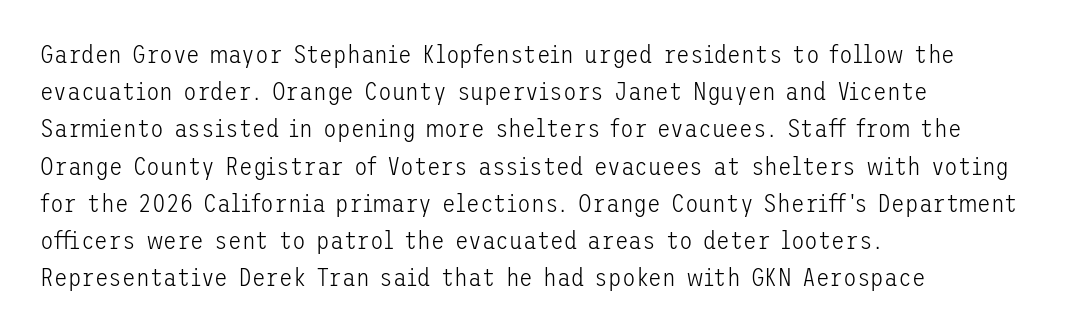
Q: Is the text bold? A: No.
Q: Is the text italic (slanted)? A: No, it is upright.
Q: Is the text underlined? A: No.
Q: How is the paragraph aligned? A: Left-aligned.
Q: Is the spacing between letters normal or unusually wide? A: Normal.
Q: Is the spacing between lines tight, normal or loose? A: Normal.
